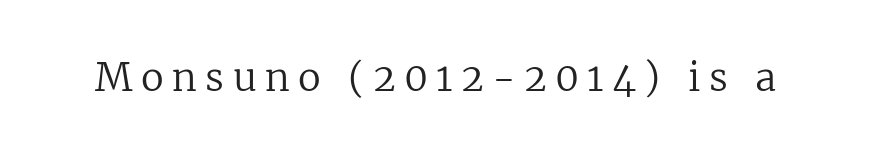
Q: Is the text bold? A: No.
Q: Is the text italic (slanted)? A: No, it is upright.
Q: Is the typeface a serif or a sans-serif typeface? A: Serif.
Q: Is the text underlined? A: No.
Q: Is the spacing between letters normal or unusually wide? A: Unusually wide.
Q: Width (condensed, normal, or wide)? A: Normal.
Q: Stroke contrast? A: Low.
Q: x-height? A: Medium.
Q: Monospaced? A: No.
